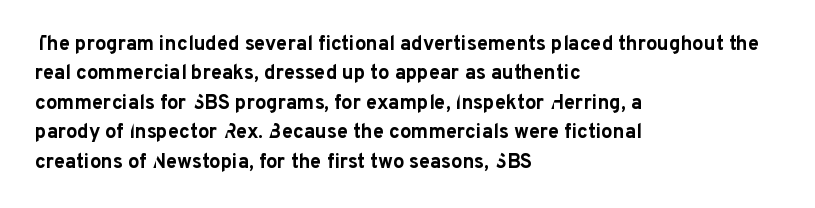
The image shows 20 px bold type, upright; set left-aligned, normal line spacing (1.47x), normal letter spacing, not underlined.
